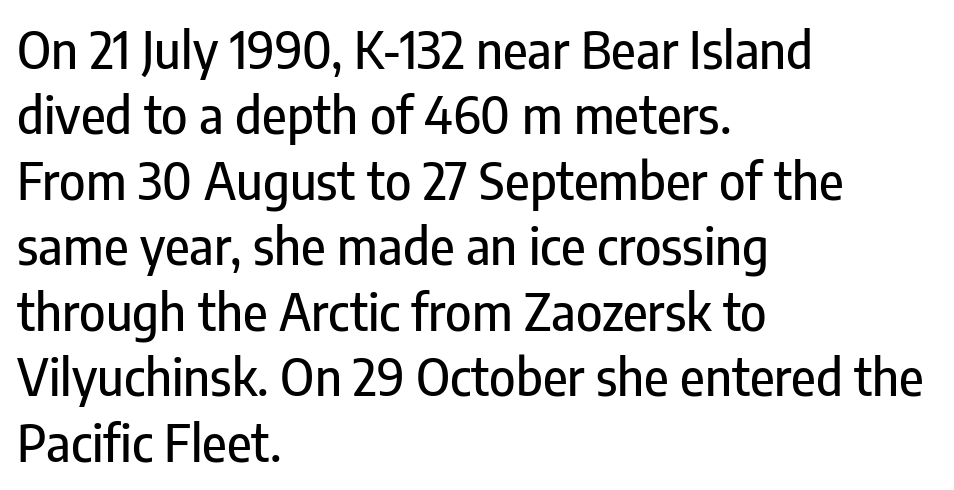
A typesetter would call this leading conventional body-copy spacing. Spacing verdict: proportional, widths tailored to each character. What stands out about the letter spacing? Nothing — it is the standard amount. Line beginnings align vertically; line endings do not.
